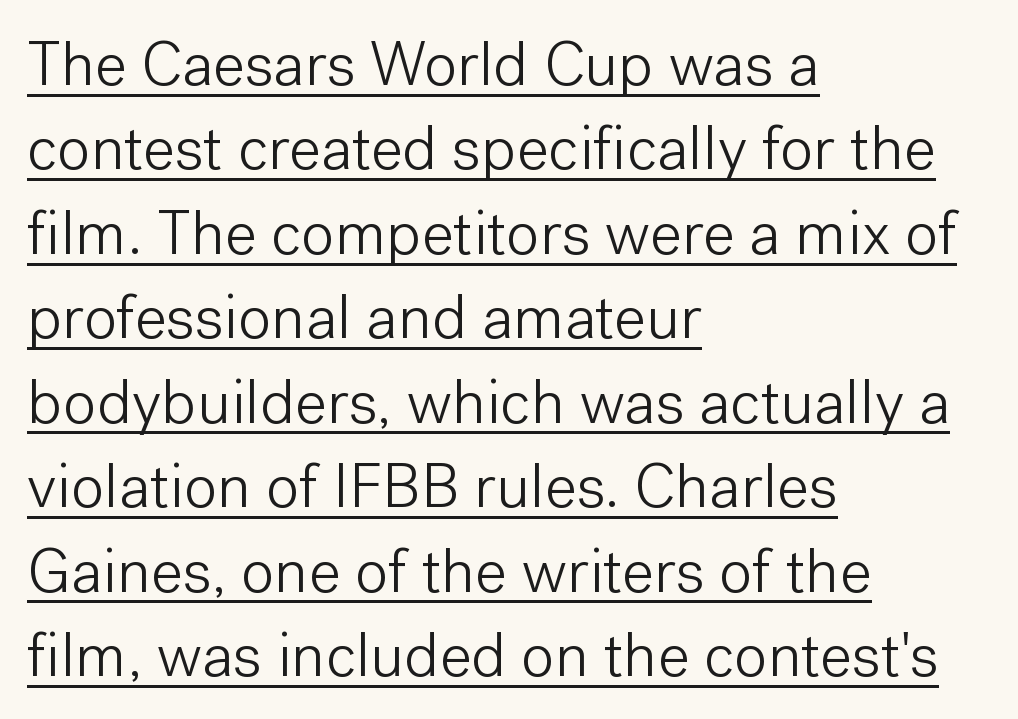
{"serif": "no", "italic": "no", "bold": "no", "weight": "light", "width": "normal", "stroke_contrast": "low", "x_height": "medium", "monospaced": "no", "underline": "yes", "align": "left", "line_spacing": "normal", "line_spacing_ratio": 1.34, "letter_spacing": "normal", "letter_spacing_em": 0.0, "glyph_px": 63}
